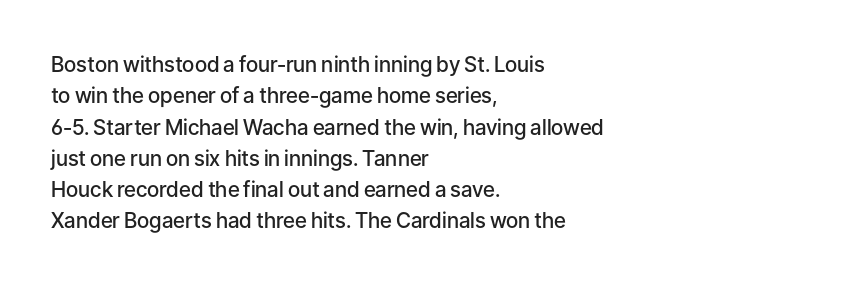
Q: Is the text bold? A: Semi-bold.
Q: Is the text italic (slanted)? A: No, it is upright.
Q: Is the text underlined? A: No.
Q: How is the paragraph aligned? A: Left-aligned.
Q: Is the spacing between letters normal or unusually wide? A: Normal.
Q: Is the spacing between lines tight, normal or loose? A: Normal.
